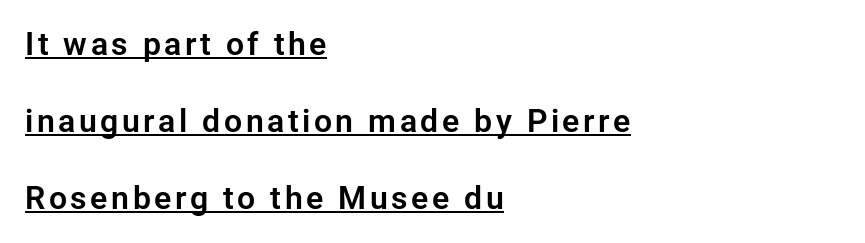
Q: Is the text italic (slanted)? A: No, it is upright.
Q: Is the typeface a serif or a sans-serif typeface? A: Sans-serif.
Q: Is the text underlined? A: Yes.
Q: How is the paragraph aligned? A: Left-aligned.
Q: Is the spacing between lines tight, normal or loose? A: Loose.
Q: Width (condensed, normal, or wide)? A: Normal.
Q: Stroke contrast? A: Low.
Q: x-height? A: Medium.
Q: Monospaced? A: No.
